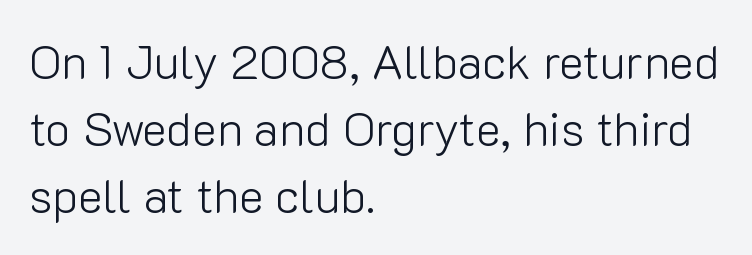
The characters are drawn with everyday or finer stroke widths. The rendering keeps characters at their native spacing. Horizontal bands of white between lines are of average thickness. Is this a fixed-width face? No — the glyphs have proportional, varying widths. All the whitespace from short lines collects on the right.
